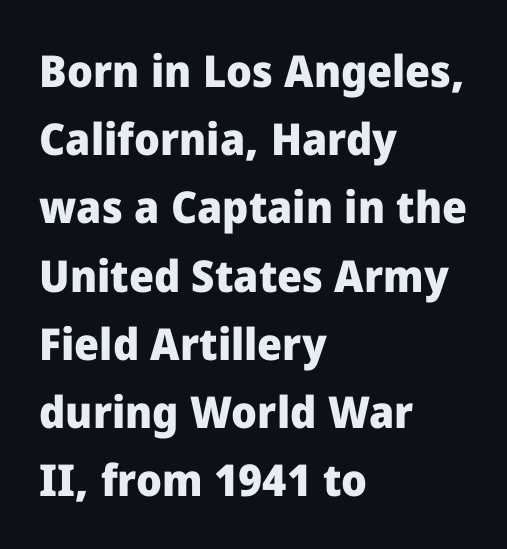
{"serif": "no", "italic": "no", "bold": "yes", "weight": "heavy", "width": "normal", "stroke_contrast": "low", "x_height": "medium", "monospaced": "no", "underline": "no", "align": "left", "line_spacing": "normal", "line_spacing_ratio": 1.55, "letter_spacing": "normal", "letter_spacing_em": 0.0, "glyph_px": 44}
